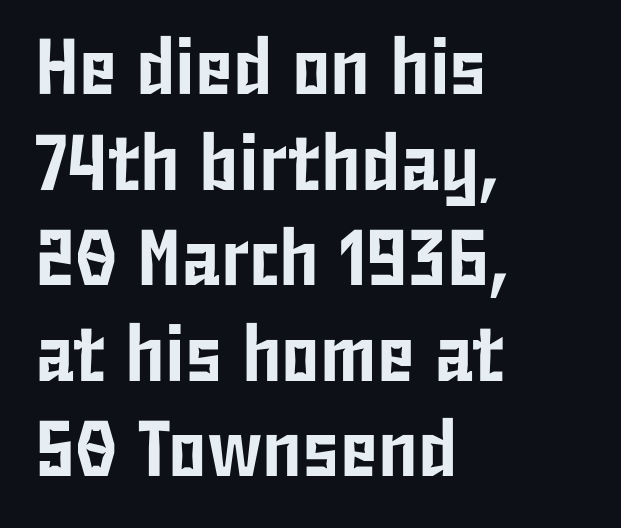
{"serif": "no", "italic": "no", "width": "condensed", "stroke_contrast": "low", "x_height": "medium", "monospaced": "no", "underline": "no", "align": "left", "line_spacing_ratio": 1.21, "letter_spacing": "normal", "letter_spacing_em": 0.0, "glyph_px": 79}
